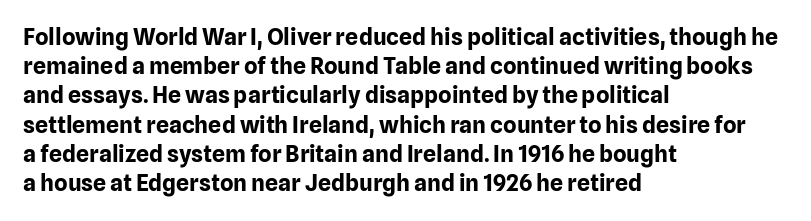
{"italic": "no", "bold": "yes", "underline": "no", "align": "left", "line_spacing": "normal", "line_spacing_ratio": 1.27, "letter_spacing": "normal", "letter_spacing_em": 0.0, "glyph_px": 23}
